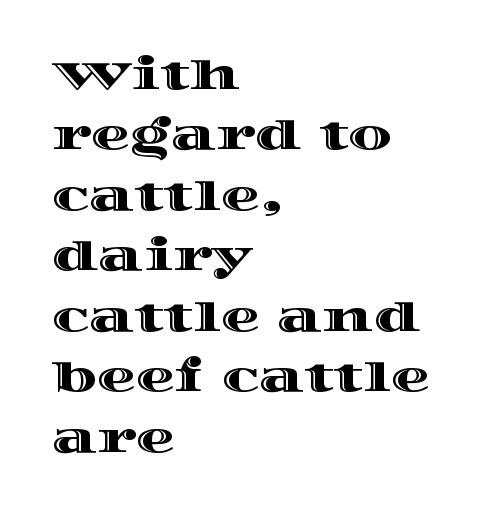
A student would call this left alignment; a typographer would say flush left, rag right. Plain, unruled lines of type. The passage shown is typed in a proportional face where columns would drift. If you drew a line through each stem, it would be perfectly vertical. Standard letterfit; no display-style spreading of the glyphs.
